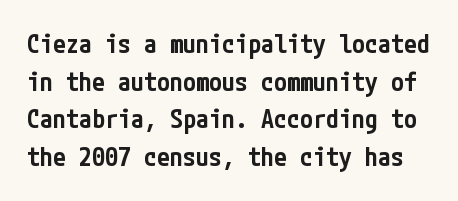
{"italic": "no", "bold": "semi", "underline": "no", "line_spacing": "normal", "line_spacing_ratio": 1.45, "letter_spacing": "normal", "letter_spacing_em": 0.0, "glyph_px": 26}
